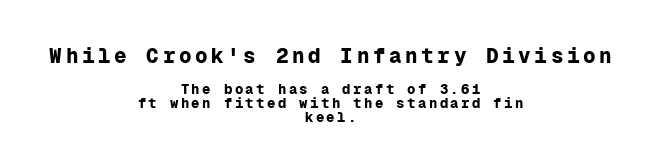
Q: Is the text bold? A: Yes.
Q: Is the text italic (slanted)? A: No, it is upright.
Q: Is the text underlined? A: No.
Q: How is the paragraph aligned? A: Centered.
Q: Is the spacing between lines tight, normal or loose? A: Tight.
Q: Which block of text is set in a larger size, the first (top) or the second (bottom)? A: The first (top) one.
